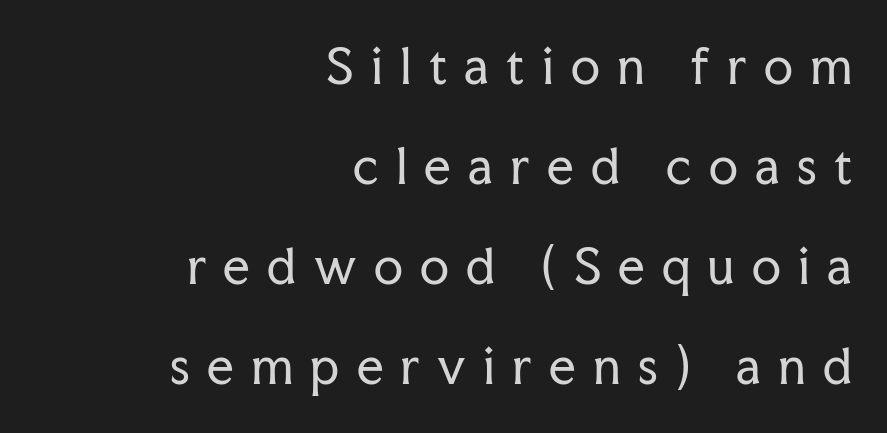
The image shows 47 px regular-weight serif type, upright; set right-aligned, loose line spacing (2.13x), unusually wide letter spacing (+0.37 em), not underlined; low stroke contrast and a medium x-height.
